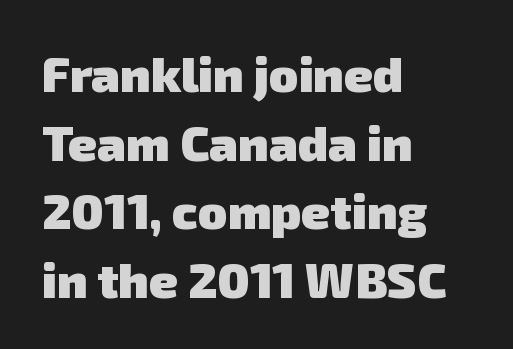
{"serif": "no", "bold": "yes", "weight": "heavy", "width": "normal", "stroke_contrast": "low", "x_height": "medium", "monospaced": "no", "underline": "no", "align": "left", "line_spacing": "normal", "line_spacing_ratio": 1.4, "letter_spacing": "normal", "letter_spacing_em": 0.0, "glyph_px": 49}
